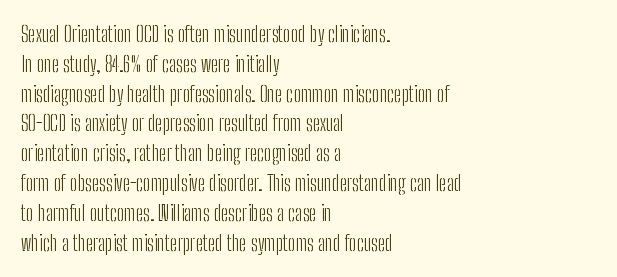
Quick note: interline space is typical. Nothing unusual about the tracking: characters are spaced as the font intends. Unmarked baselines from the first word to the last. No italicization has been applied; the sample stays upright.
